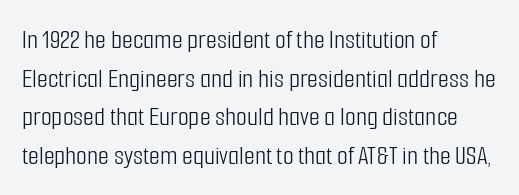
This rendering employs a face without finishing strokes, i.e., a sans-serif. Type without underlining. The lines in this sample share a left origin and differ only in where they stop. Here the glyphs are tracked normally, forming tight word shapes.
